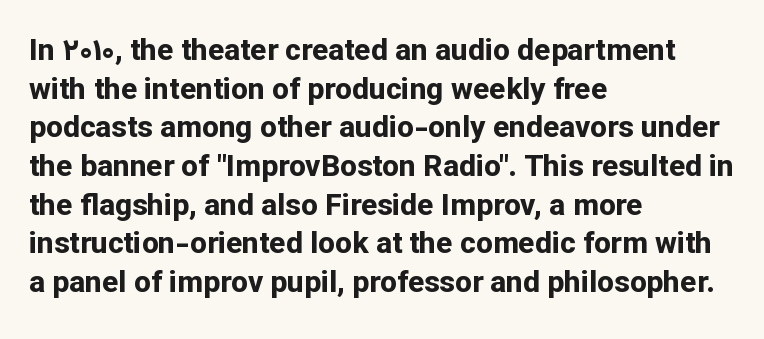
Q: Is the text bold? A: Yes.
Q: Is the text italic (slanted)? A: No, it is upright.
Q: Is the typeface a serif or a sans-serif typeface? A: Sans-serif.
Q: Is the text underlined? A: No.
Q: How is the paragraph aligned? A: Left-aligned.
Q: Is the spacing between letters normal or unusually wide? A: Normal.
Q: Is the spacing between lines tight, normal or loose? A: Normal.
Q: Width (condensed, normal, or wide)? A: Normal.
Q: Stroke contrast? A: Low.
Q: x-height? A: Medium.
Q: Monospaced? A: No.
